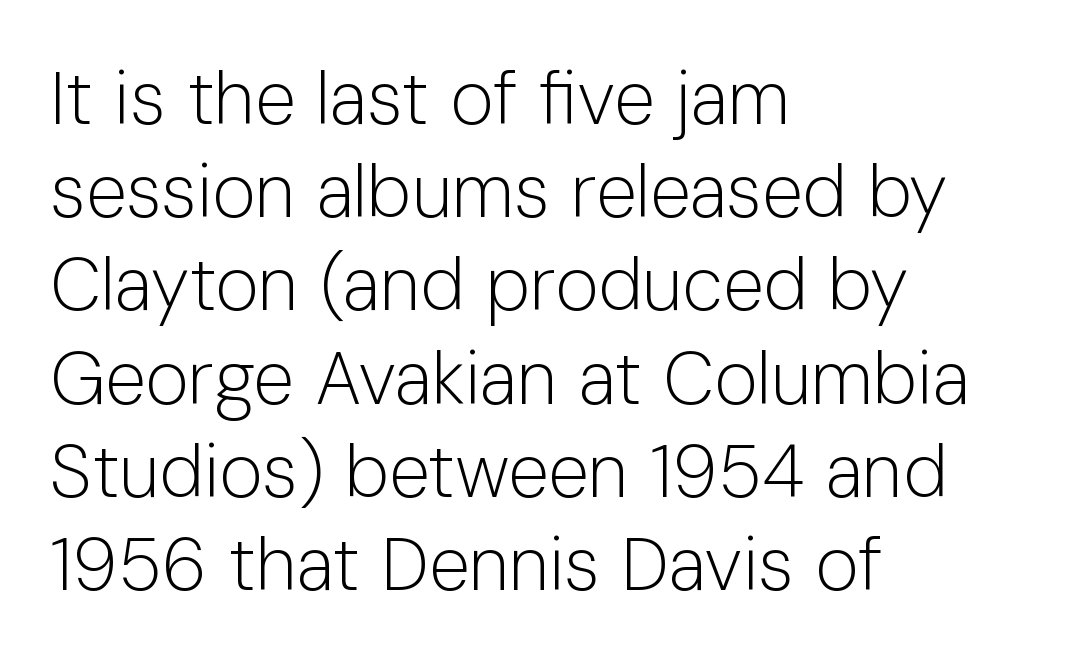
Decoration check: the copy has no underline. Horizontal bands of white between lines are of average thickness. Is the letter spacing exaggerated? No — it looks like the ordinary default. The designer went with a sans here, leaving each stem footless.
